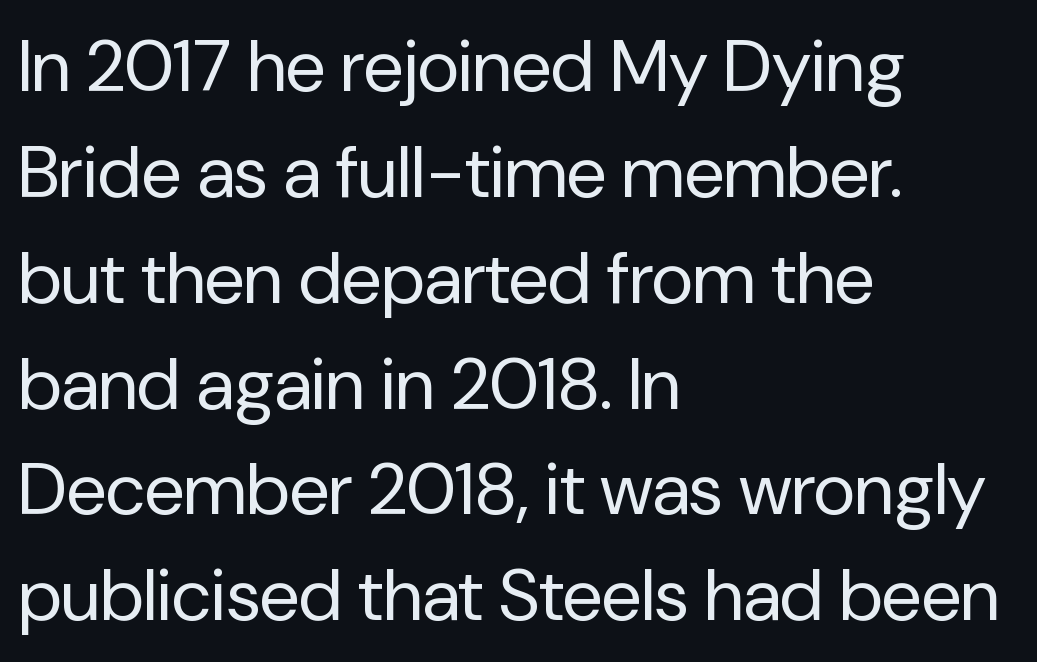
Q: Is the text bold? A: No.
Q: Is the text italic (slanted)? A: No, it is upright.
Q: Is the typeface a serif or a sans-serif typeface? A: Sans-serif.
Q: Is the text underlined? A: No.
Q: How is the paragraph aligned? A: Left-aligned.
Q: Is the spacing between letters normal or unusually wide? A: Normal.
Q: Is the spacing between lines tight, normal or loose? A: Normal.
Q: Width (condensed, normal, or wide)? A: Normal.
Q: Stroke contrast? A: Low.
Q: x-height? A: Medium.
Q: Monospaced? A: No.
